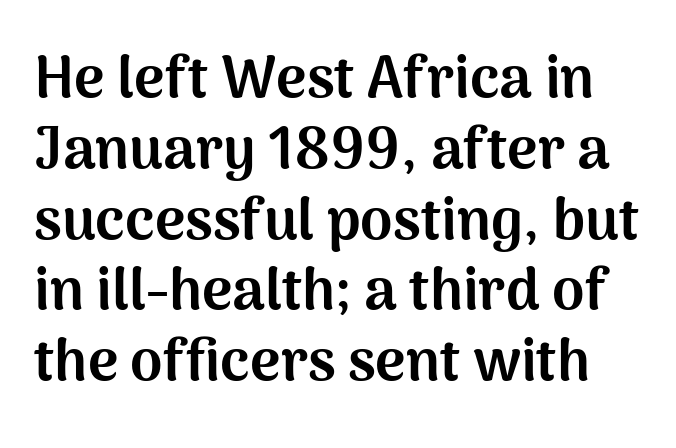
The image shows 58 px bold sans-serif type, upright; set line spacing 1.22x, normal letter spacing, not underlined; medium stroke contrast and a medium x-height.
